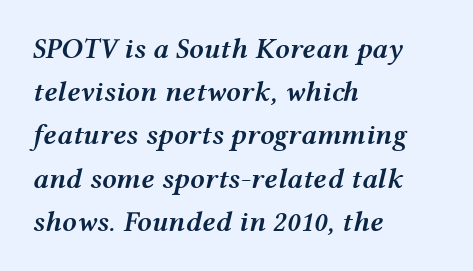
The rendering uses natural spacing where letterforms have individual widths. Semibold letterforms, between regular and bold. Every character sits at an angle, as italics do. The lines sit at an ordinary, default distance from one another. Words float on clear page, feet unadorned. The compositor pushed each line to the left boundary.
